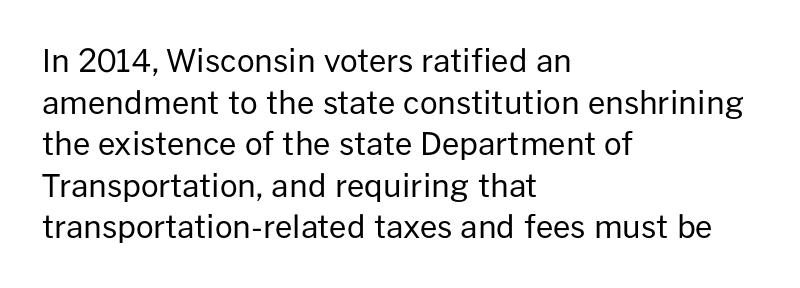
Q: Is the text bold? A: No.
Q: Is the text italic (slanted)? A: No, it is upright.
Q: Is the typeface a serif or a sans-serif typeface? A: Sans-serif.
Q: Is the text underlined? A: No.
Q: How is the paragraph aligned? A: Left-aligned.
Q: Is the spacing between letters normal or unusually wide? A: Normal.
Q: Is the spacing between lines tight, normal or loose? A: Normal.
Q: Width (condensed, normal, or wide)? A: Normal.
Q: Stroke contrast? A: Low.
Q: x-height? A: Medium.
Q: Monospaced? A: No.
